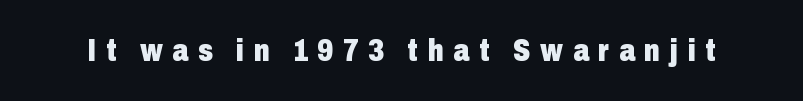
Typographic density is high because the face is bold. Is this a fixed-width face? No — the glyphs have proportional, varying widths. In terms of posture, this sample is upright. Each word looks stretched out because of the extra space between its letters.
